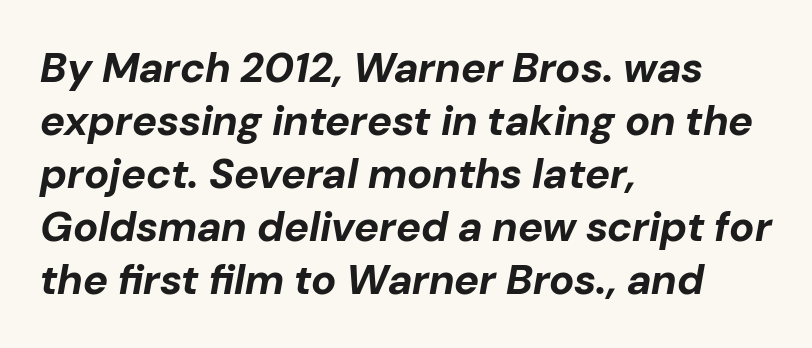
{"italic": "yes", "lean": "right", "slant_degrees": 10, "bold": "yes", "weight": "bold", "width": "normal", "stroke_contrast": "low", "x_height": "medium", "monospaced": "no", "underline": "no", "align": "left", "line_spacing": "normal", "line_spacing_ratio": 1.26, "letter_spacing": "normal", "letter_spacing_em": 0.0, "glyph_px": 42}
